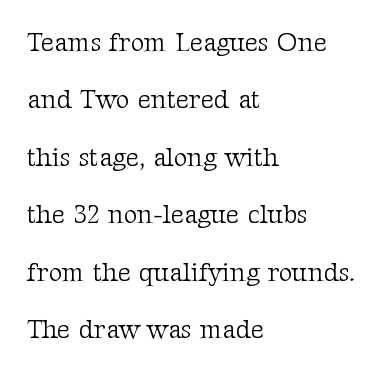
Q: Is the text bold? A: No.
Q: Is the text italic (slanted)? A: No, it is upright.
Q: Is the text underlined? A: No.
Q: How is the paragraph aligned? A: Left-aligned.
Q: Is the spacing between letters normal or unusually wide? A: Normal.
Q: Is the spacing between lines tight, normal or loose? A: Loose.
